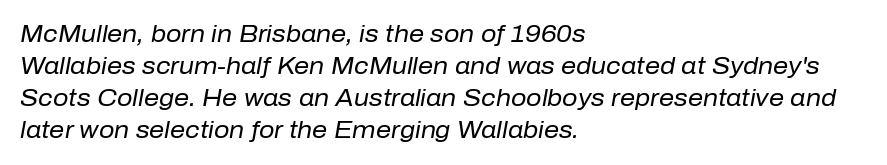
Q: Is the text bold? A: No.
Q: Is the text italic (slanted)? A: Yes, it leans right by about 10 degrees.
Q: Is the text underlined? A: No.
Q: How is the paragraph aligned? A: Left-aligned.
Q: Is the spacing between letters normal or unusually wide? A: Normal.
Q: Is the spacing between lines tight, normal or loose? A: Normal.
